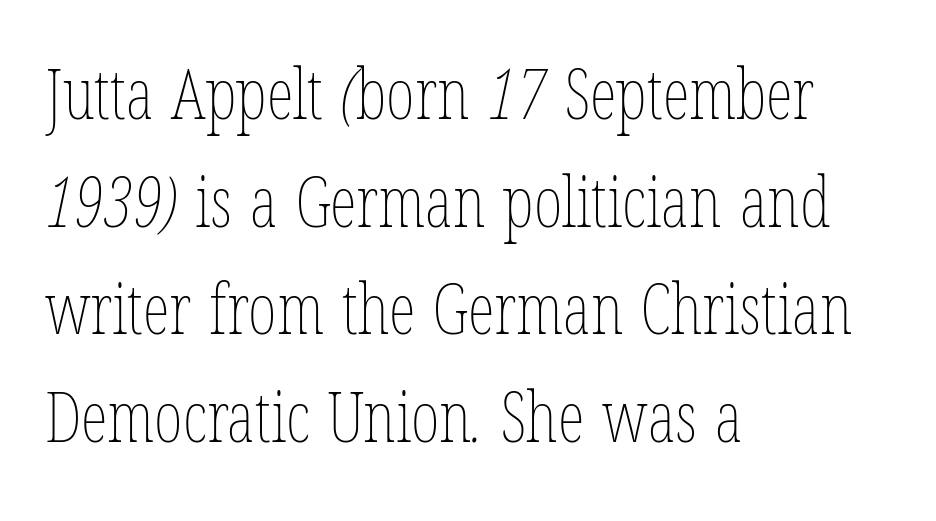
The image shows 69 px thin, condensed type; set left-aligned, normal line spacing (1.56x), normal letter spacing, not underlined; low stroke contrast and a medium x-height.
